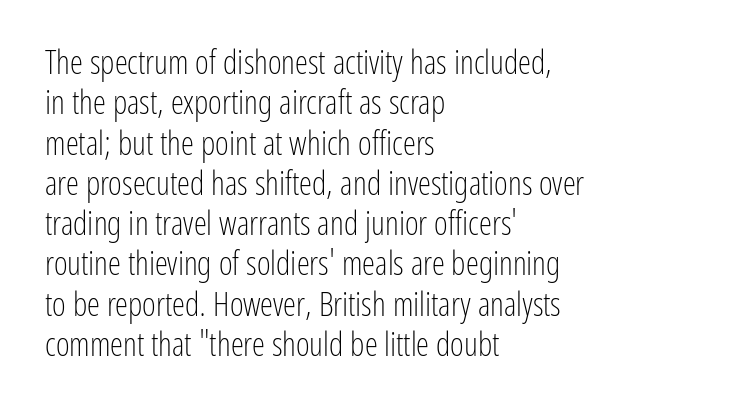
The image shows 33 px light, condensed sans-serif type, upright; set left-aligned, line spacing 1.22x, normal letter spacing, not underlined; low stroke contrast and a medium x-height.
